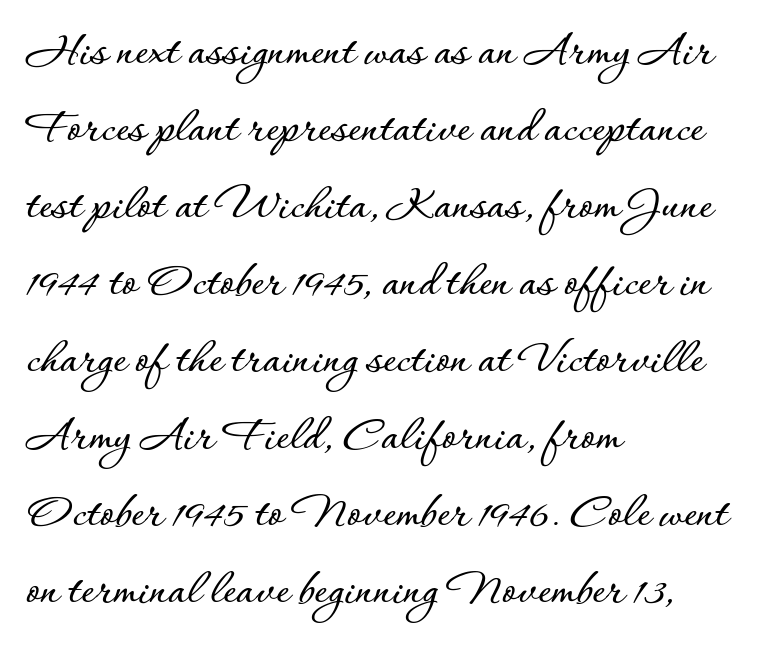
Note the varied advance widths — an 'i' is clearly narrower than an 'm'. Words float on clear page, feet unadorned. What stands out about the letter spacing? Nothing — it is the standard amount. Whoever set this chose a conventional vertical rhythm. Line starts are locked; line ends wander.
